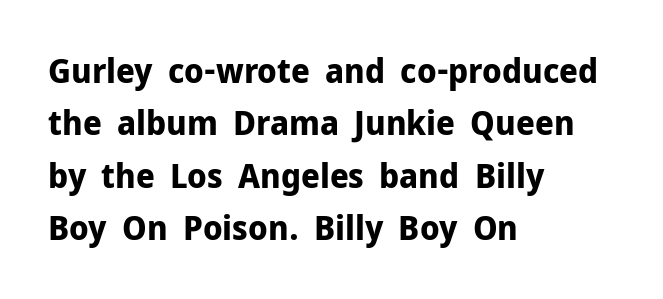
The image shows 34 px bold sans-serif type, upright; set left-aligned, normal line spacing (1.54x), normal letter spacing, not underlined; low stroke contrast and a medium x-height.
